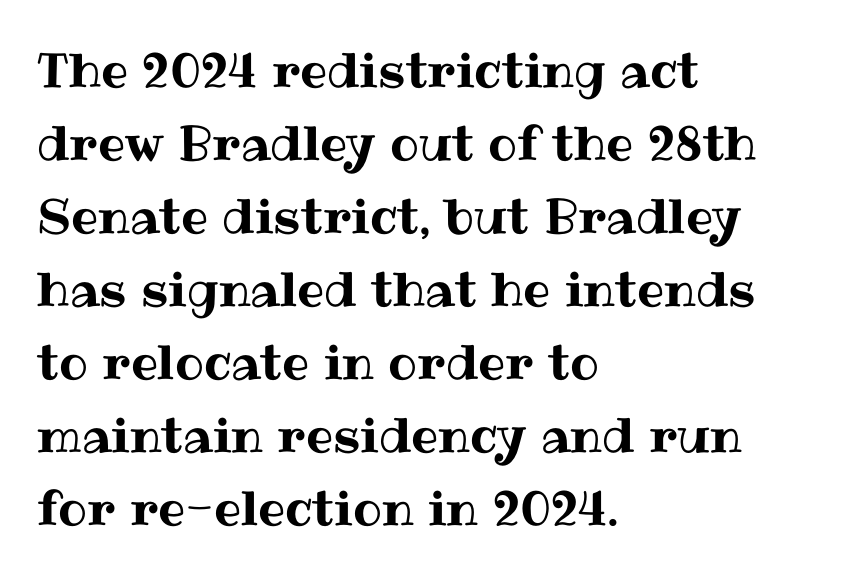
Q: Is the text italic (slanted)? A: No, it is upright.
Q: Is the text underlined? A: No.
Q: How is the paragraph aligned? A: Left-aligned.
Q: Is the spacing between letters normal or unusually wide? A: Normal.
Q: Is the spacing between lines tight, normal or loose? A: Normal.
Q: Width (condensed, normal, or wide)? A: Normal.
Q: Stroke contrast? A: Medium.
Q: x-height? A: Medium.
Q: Monospaced? A: No.
